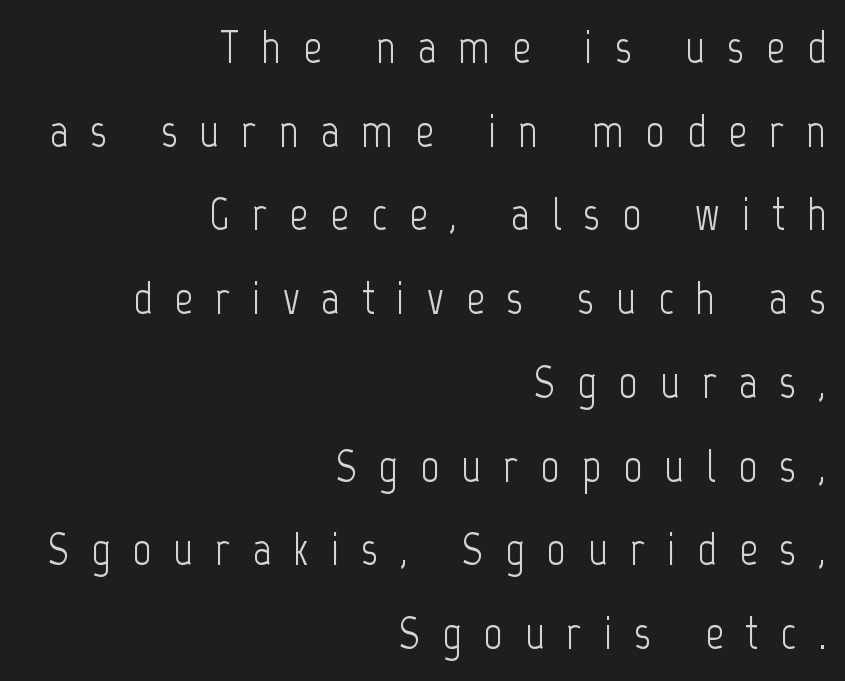
{"serif": "no", "italic": "no", "bold": "no", "weight": "light", "width": "condensed", "stroke_contrast": "low", "x_height": "medium", "monospaced": "no", "underline": "no", "align": "right", "line_spacing_ratio": 1.82, "letter_spacing": "wide", "letter_spacing_em": 0.48, "glyph_px": 46}
